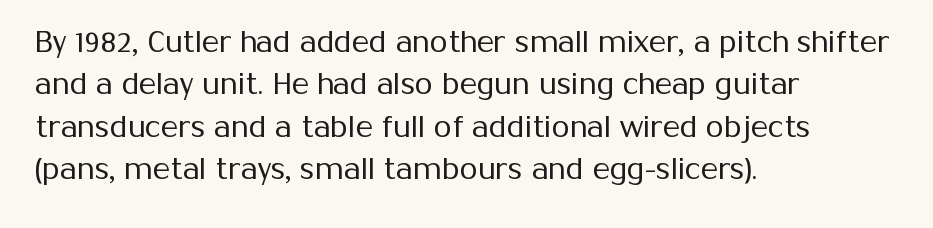
{"serif": "no", "italic": "no", "bold": "no", "weight": "regular", "width": "normal", "stroke_contrast": "medium", "x_height": "medium", "monospaced": "no", "underline": "no", "align": "left", "line_spacing": "normal", "line_spacing_ratio": 1.46, "letter_spacing": "normal", "letter_spacing_em": 0.0, "glyph_px": 29}
